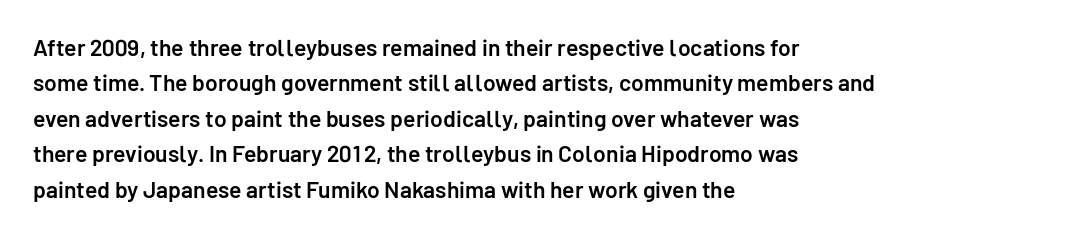
Q: Is the text bold? A: Semi-bold.
Q: Is the text italic (slanted)? A: No, it is upright.
Q: Is the text underlined? A: No.
Q: How is the paragraph aligned? A: Left-aligned.
Q: Is the spacing between letters normal or unusually wide? A: Normal.
Q: Is the spacing between lines tight, normal or loose? A: Normal.
